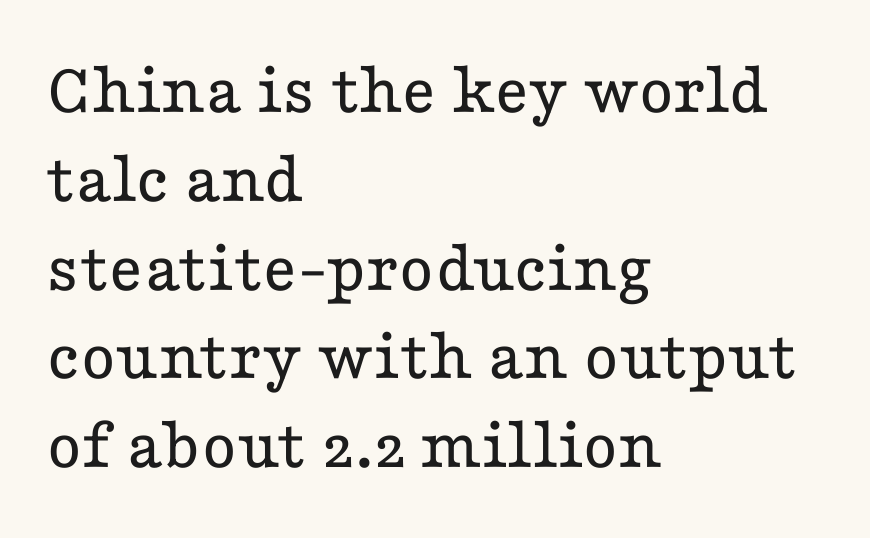
Nobody touched the tracking dial on this one. Ordinary non-slanted type is in use. Proportional: the letters do not fall into vertical columns. The passage is arranged the way most books set body copy — flush left. The weight tops out at a normal text grade. Clear beneath every line of the passage.
